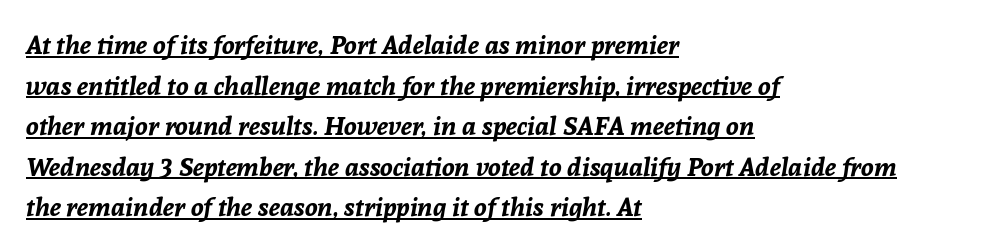
Q: Is the text bold? A: Yes.
Q: Is the text italic (slanted)? A: Yes, it leans right by about 8 degrees.
Q: Is the text underlined? A: Yes.
Q: How is the paragraph aligned? A: Left-aligned.
Q: Is the spacing between letters normal or unusually wide? A: Normal.
Q: Is the spacing between lines tight, normal or loose? A: Normal.
